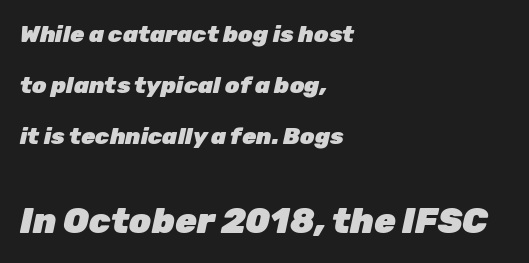
The image shows 35 px heavy type, italic (leaning right); set left-aligned, loose line spacing (2.21x), normal letter spacing, not underlined; the second (bottom) block is 1.52x larger; low stroke contrast and a medium x-height.
